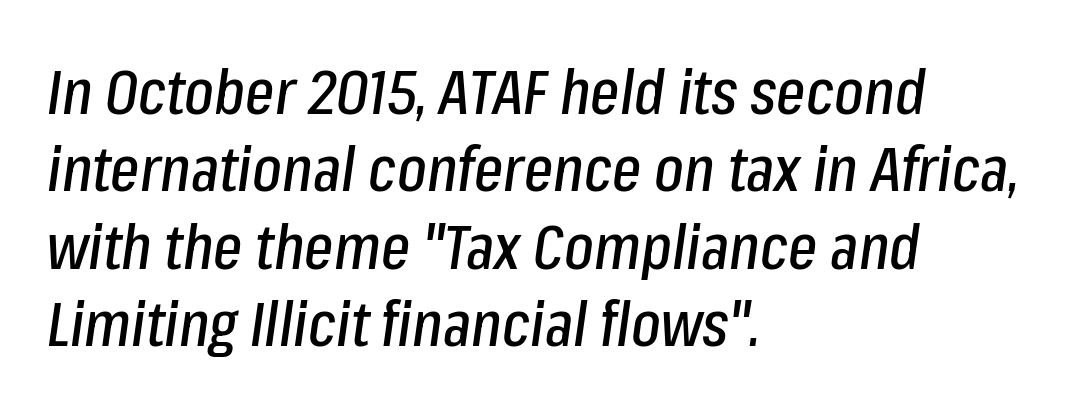
Q: Is the text italic (slanted)? A: Yes, it leans right by about 8 degrees.
Q: Is the text underlined? A: No.
Q: How is the paragraph aligned? A: Left-aligned.
Q: Is the spacing between letters normal or unusually wide? A: Normal.
Q: Is the spacing between lines tight, normal or loose? A: Normal.
Q: Width (condensed, normal, or wide)? A: Condensed.
Q: Stroke contrast? A: Low.
Q: x-height? A: Medium.
Q: Monospaced? A: No.
